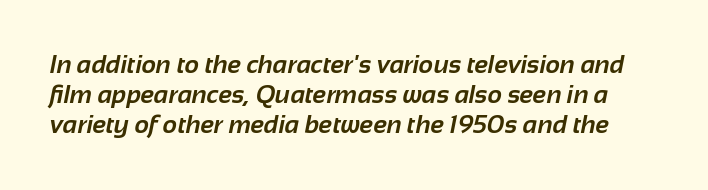
Q: Is the text bold? A: Yes.
Q: Is the text underlined? A: No.
Q: Is the spacing between letters normal or unusually wide? A: Normal.
